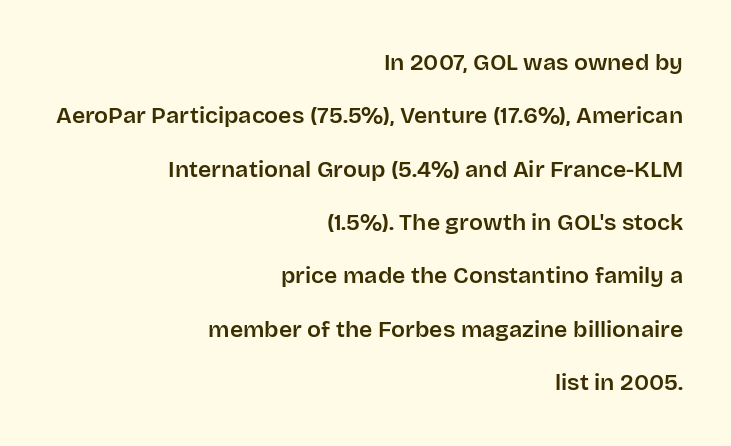
The type sits square on the baseline with zero lean. Caption: multi-line text, flush right, ragged left. A typesetter would call this zero additional tracking. Underline: absent.
